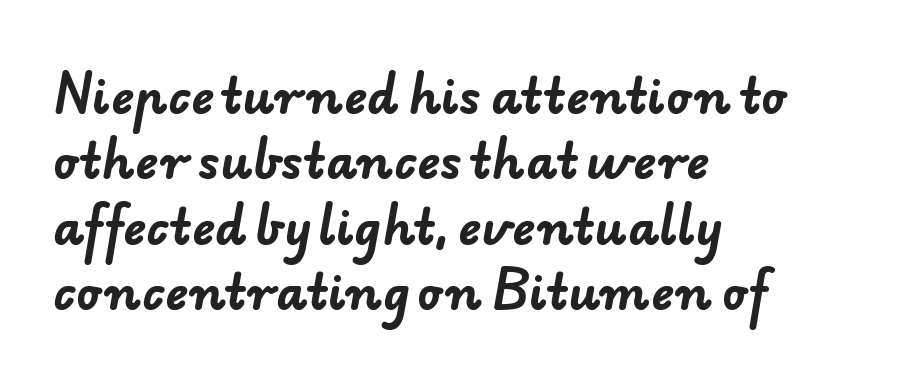
The image shows 48 px bold sans-serif type; set left-aligned, normal line spacing (1.36x), normal letter spacing, not underlined; low stroke contrast and a small x-height.
